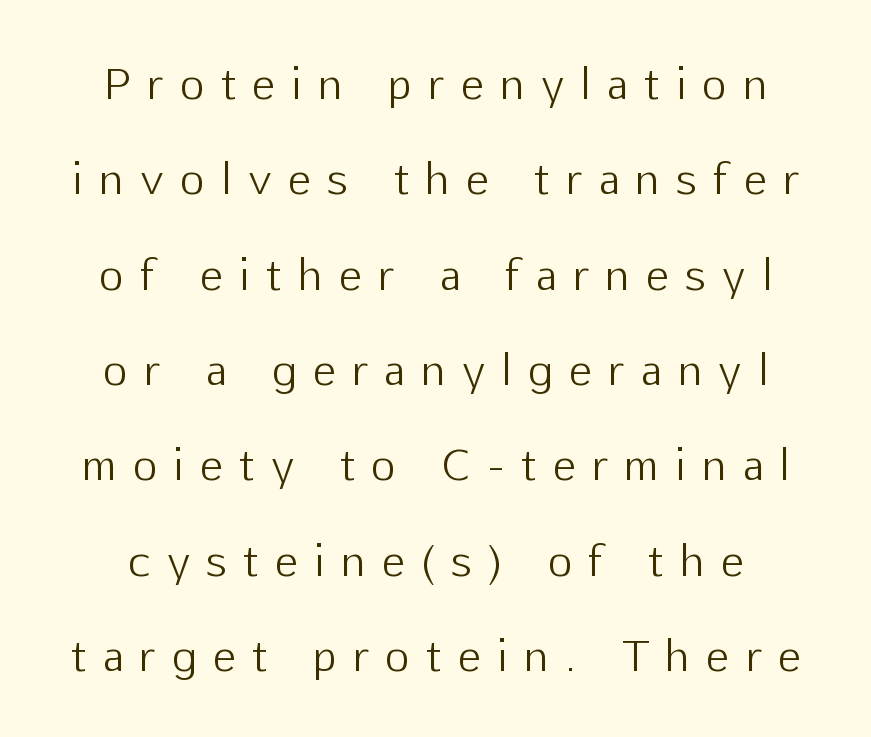
The image shows 42 px light sans-serif type, upright; set loose line spacing (2.27x), unusually wide letter spacing (+0.41 em), not underlined; low stroke contrast and a medium x-height.
